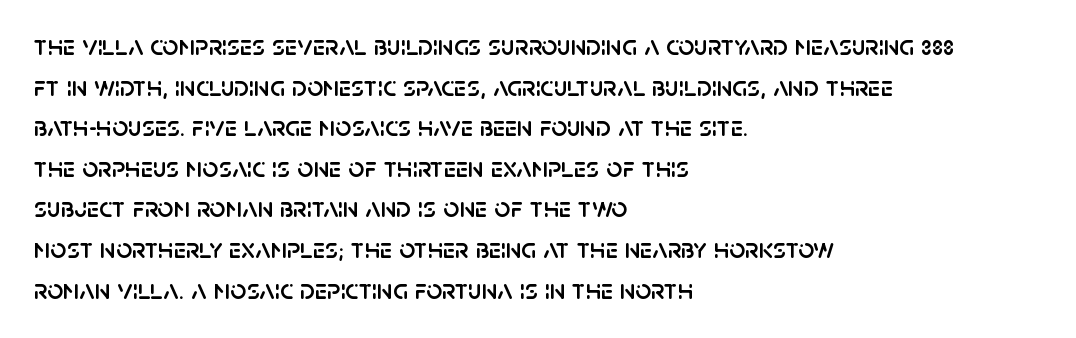
The image shows 28 px sans-serif type, upright; set left-aligned, normal line spacing (1.45x), normal letter spacing, not underlined; low stroke contrast and a large x-height.
